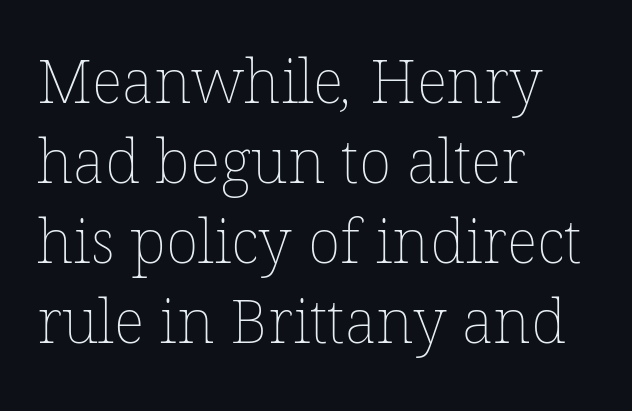
The image shows 61 px thin type; set left-aligned, normal line spacing (1.31x), normal letter spacing, not underlined; low stroke contrast and a medium x-height.
